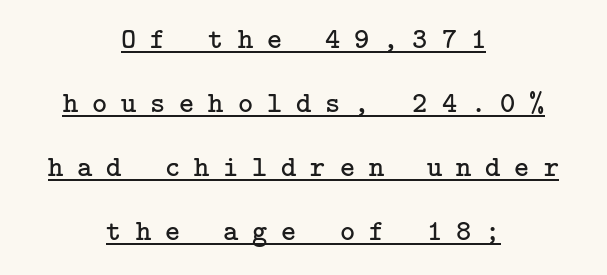
Q: Is the text bold? A: No.
Q: Is the text italic (slanted)? A: No, it is upright.
Q: Is the typeface a serif or a sans-serif typeface? A: Serif.
Q: Is the text underlined? A: Yes.
Q: How is the paragraph aligned? A: Centered.
Q: Is the spacing between letters normal or unusually wide? A: Unusually wide.
Q: Is the spacing between lines tight, normal or loose? A: Loose.
Q: Width (condensed, normal, or wide)? A: Normal.
Q: Stroke contrast? A: Low.
Q: x-height? A: Medium.
